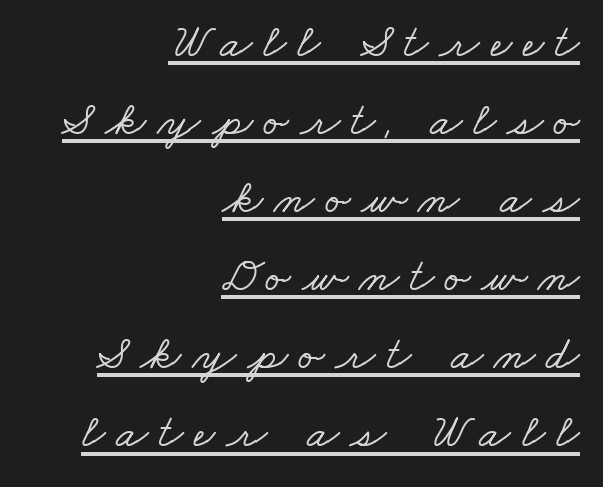
The image shows 47 px wide serif type; set right-aligned, normal line spacing (1.66x), unusually wide letter spacing (+0.23 em), underlined; low stroke contrast and a small x-height.
